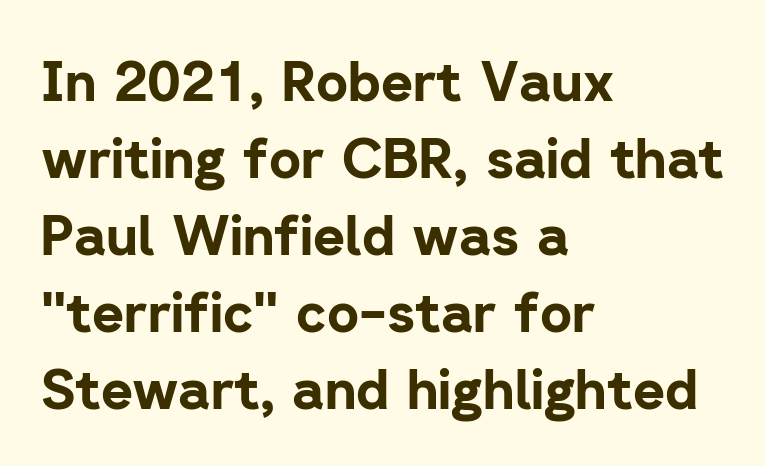
Each new line begins a customary step beneath the previous one. The sample has been set heavy, in full bold. A roman cut, with each character standing at attention. What kind of face is this? One without serifs — a sans.
